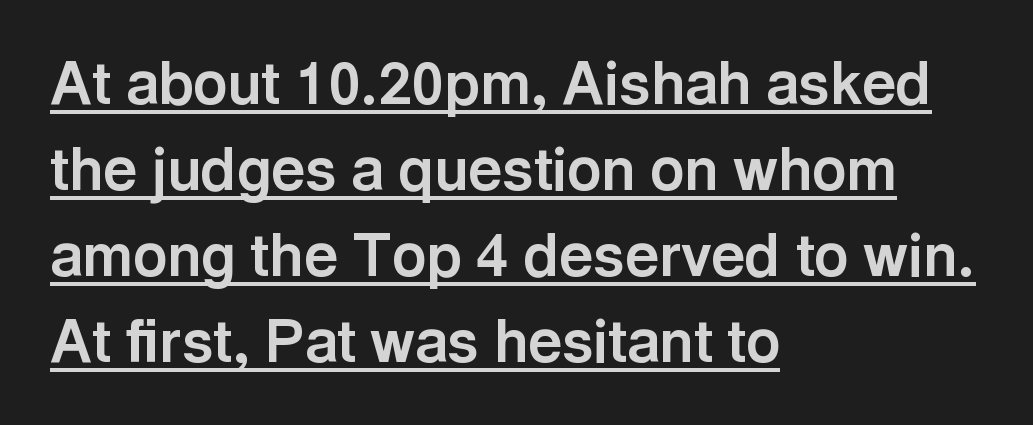
{"serif": "no", "italic": "no", "bold": "yes", "weight": "bold", "width": "normal", "x_height": "medium", "monospaced": "no", "underline": "yes", "align": "left", "line_spacing": "normal", "line_spacing_ratio": 1.46, "letter_spacing": "normal", "letter_spacing_em": 0.0, "glyph_px": 59}
